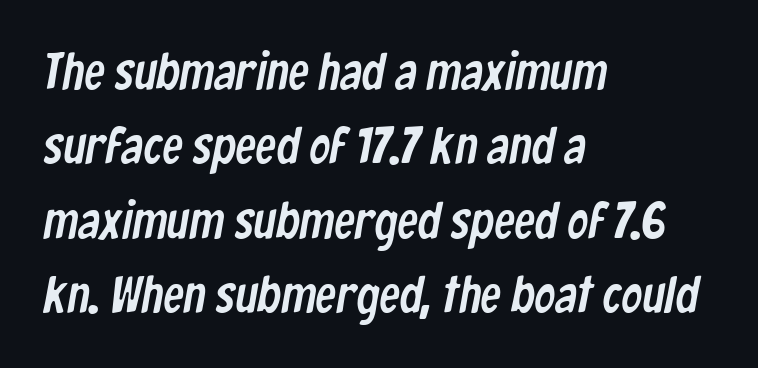
The image shows 52 px condensed sans-serif type; set left-aligned, normal line spacing (1.43x), normal letter spacing, not underlined; low stroke contrast and a medium x-height.
